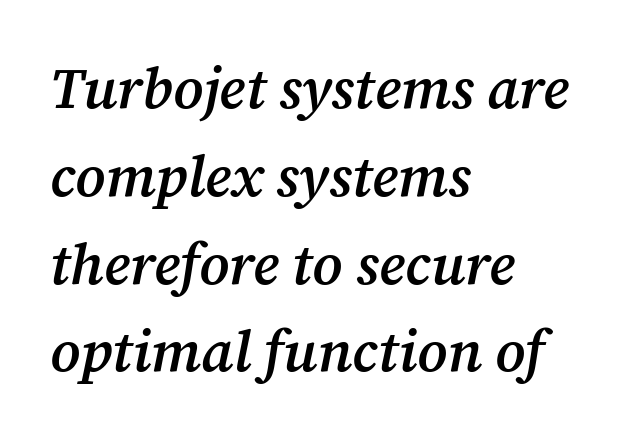
The image shows 57 px semibold serif type, italic (leaning right); set left-aligned, normal line spacing (1.54x), normal letter spacing, not underlined; medium stroke contrast and a medium x-height.
